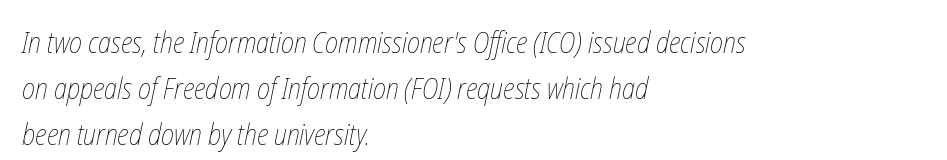
This sample has the flowing, uneven cadence of proportional lettering. The zone under the glyphs is completely vacant. A quiet, ordinary-to-light weight characterises the typeface. Reading down the column, the eye jumps a familiar distance to each next line.
